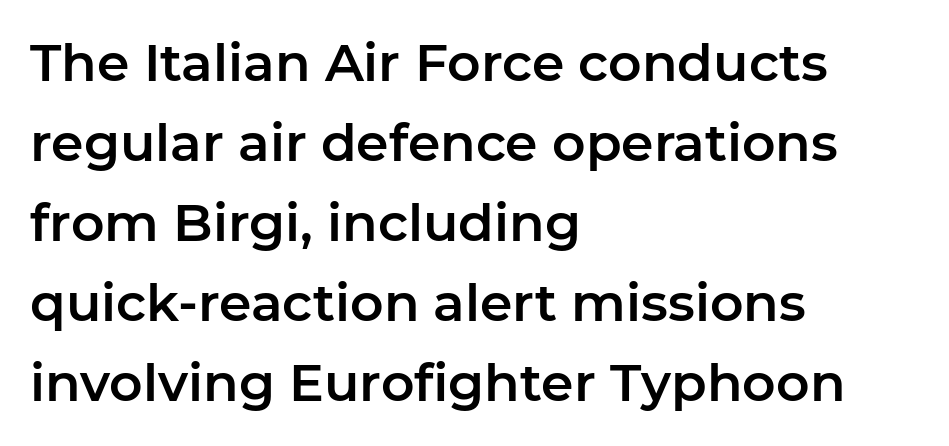
Q: Is the text italic (slanted)? A: No, it is upright.
Q: Is the typeface a serif or a sans-serif typeface? A: Sans-serif.
Q: Is the text underlined? A: No.
Q: How is the paragraph aligned? A: Left-aligned.
Q: Is the spacing between letters normal or unusually wide? A: Normal.
Q: Is the spacing between lines tight, normal or loose? A: Normal.
Q: Width (condensed, normal, or wide)? A: Normal.
Q: Stroke contrast? A: Low.
Q: x-height? A: Medium.
Q: Monospaced? A: No.
